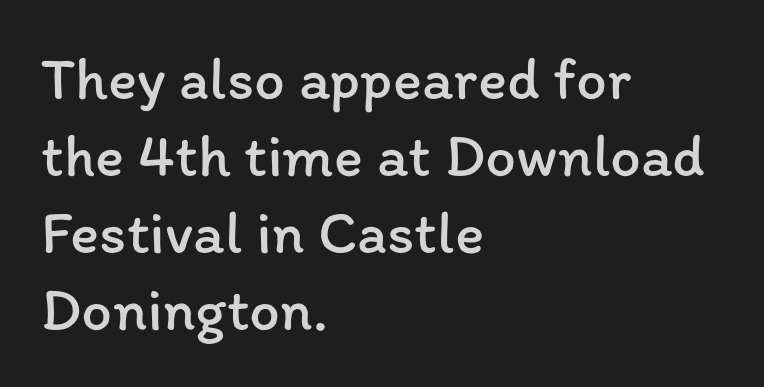
Q: Is the text bold? A: No.
Q: Is the text italic (slanted)? A: No, it is upright.
Q: Is the text underlined? A: No.
Q: How is the paragraph aligned? A: Left-aligned.
Q: Is the spacing between letters normal or unusually wide? A: Normal.
Q: Is the spacing between lines tight, normal or loose? A: Normal.
Q: Width (condensed, normal, or wide)? A: Normal.
Q: Stroke contrast? A: Low.
Q: x-height? A: Medium.
Q: Monospaced? A: No.
